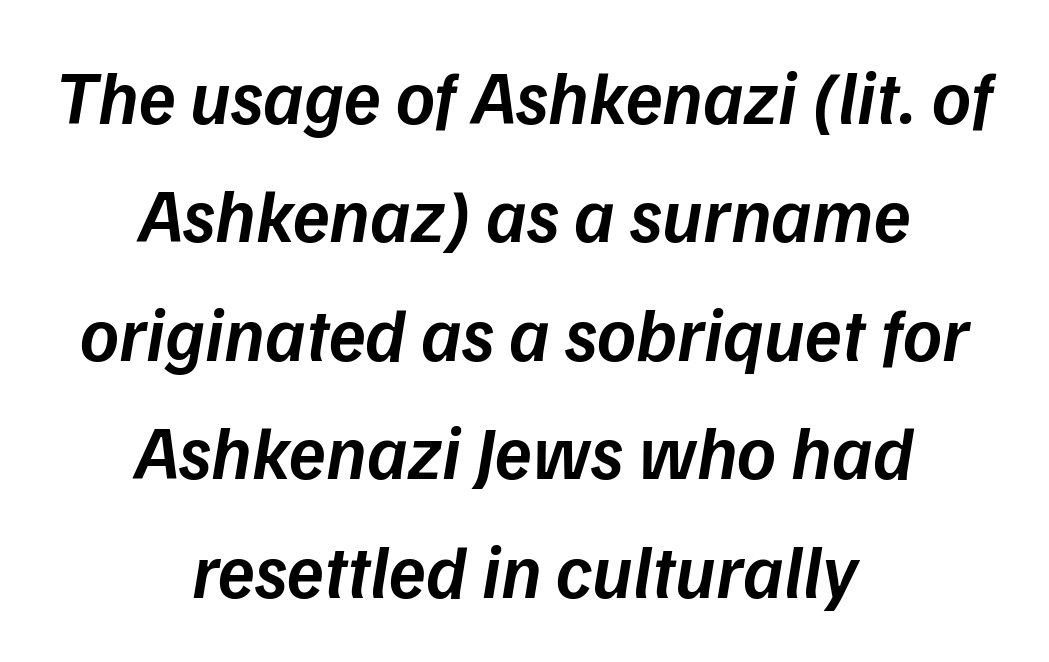
Here the designer chose a conventional face with non-uniform glyph widths. Quick note: italic. The type is set solid horizontally, with unmodified tracking. The paragraph has two soft edges and a firm central axis.
